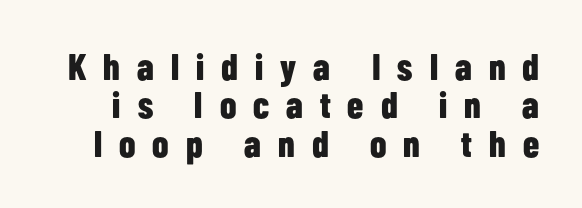
The image shows 37 px bold, condensed sans-serif type, upright; set tight line spacing (1.04x), unusually wide letter spacing (+0.46 em), not underlined; low stroke contrast and a medium x-height.
